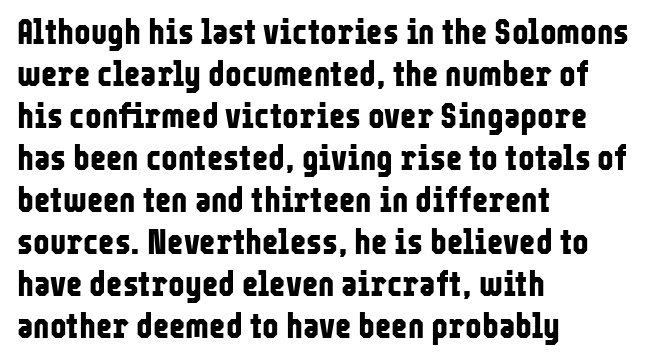
Q: Is the text bold? A: Yes.
Q: Is the text italic (slanted)? A: No, it is upright.
Q: Is the typeface a serif or a sans-serif typeface? A: Sans-serif.
Q: Is the text underlined? A: No.
Q: How is the paragraph aligned? A: Left-aligned.
Q: Is the spacing between letters normal or unusually wide? A: Normal.
Q: Width (condensed, normal, or wide)? A: Condensed.
Q: Stroke contrast? A: Low.
Q: x-height? A: Medium.
Q: Monospaced? A: No.
